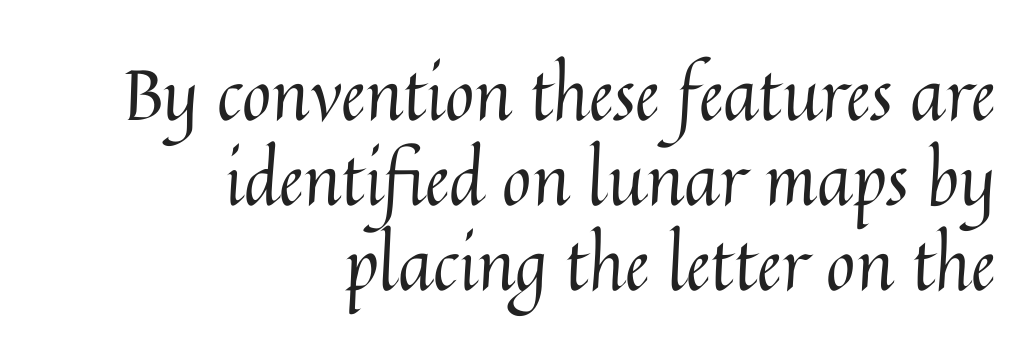
The image shows 71 px regular-weight type; set right-aligned, line spacing 1.2x, normal letter spacing, not underlined; medium stroke contrast and a medium x-height.
